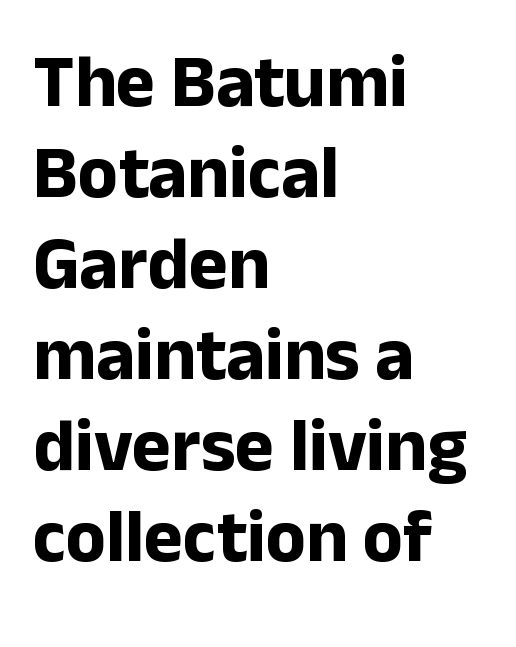
This sample uses an upright cut, with every glyph sitting square on the baseline. This sample has the flowing, uneven cadence of proportional lettering. The passage shown is emphatically bold. Does extra space separate the letters? No, they use regular spacing.
